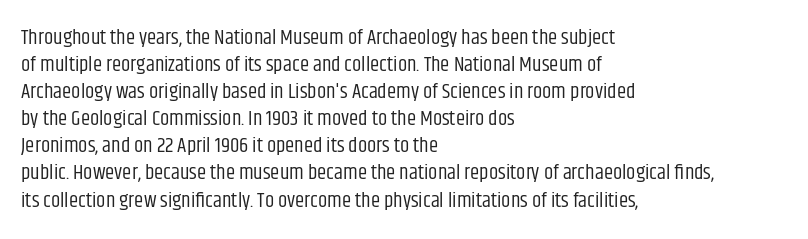
Q: Is the text bold? A: No.
Q: Is the text italic (slanted)? A: No, it is upright.
Q: Is the text underlined? A: No.
Q: How is the paragraph aligned? A: Left-aligned.
Q: Is the spacing between letters normal or unusually wide? A: Normal.
Q: Is the spacing between lines tight, normal or loose? A: Normal.
